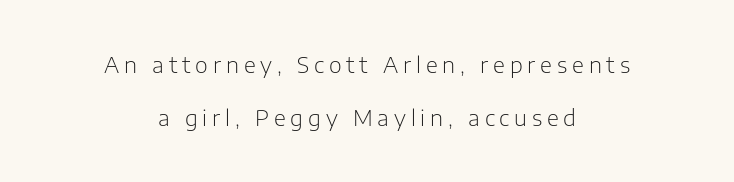
Q: Is the text bold? A: No.
Q: Is the text italic (slanted)? A: No, it is upright.
Q: Is the text underlined? A: No.
Q: How is the paragraph aligned? A: Centered.
Q: Is the spacing between letters normal or unusually wide? A: Unusually wide.
Q: Is the spacing between lines tight, normal or loose? A: Loose.
